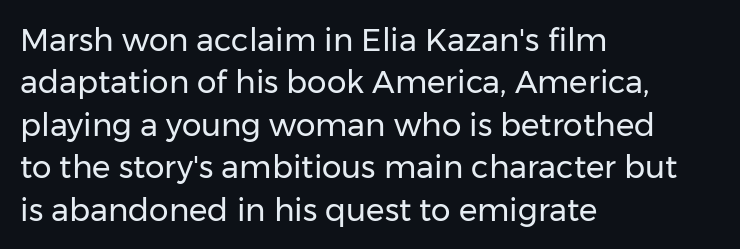
The image shows 31 px regular-weight sans-serif type, upright; set left-aligned, normal line spacing (1.37x), normal letter spacing, not underlined; low stroke contrast and a medium x-height.
